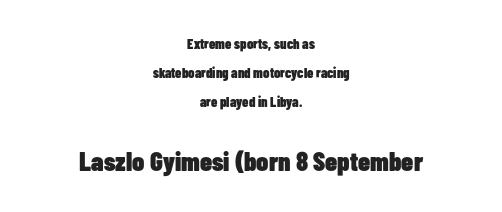
Q: Is the text bold? A: Yes.
Q: Is the text italic (slanted)? A: No, it is upright.
Q: Is the text underlined? A: No.
Q: How is the paragraph aligned? A: Centered.
Q: Is the spacing between letters normal or unusually wide? A: Normal.
Q: Is the spacing between lines tight, normal or loose? A: Loose.
Q: Which block of text is set in a larger size, the first (top) or the second (bottom)? A: The second (bottom) one.
